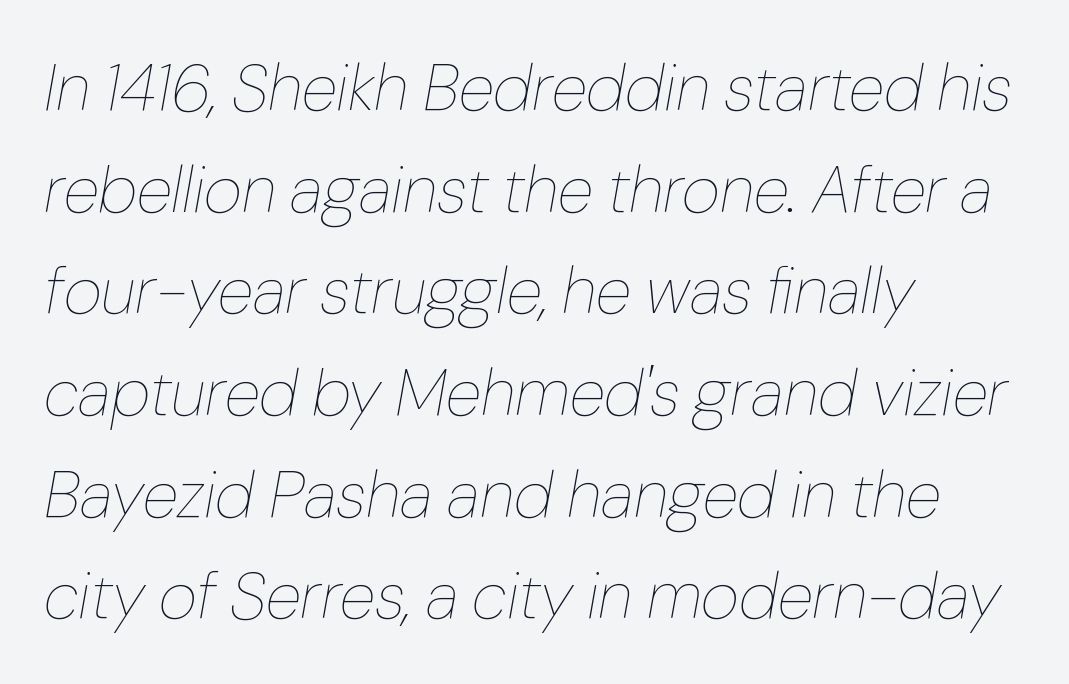
Q: Is the text bold? A: No.
Q: Is the text italic (slanted)? A: Yes, it leans right by about 10 degrees.
Q: Is the text underlined? A: No.
Q: How is the paragraph aligned? A: Left-aligned.
Q: Is the spacing between letters normal or unusually wide? A: Normal.
Q: Is the spacing between lines tight, normal or loose? A: Normal.
Q: Width (condensed, normal, or wide)? A: Normal.
Q: Stroke contrast? A: Low.
Q: x-height? A: Medium.
Q: Monospaced? A: No.
